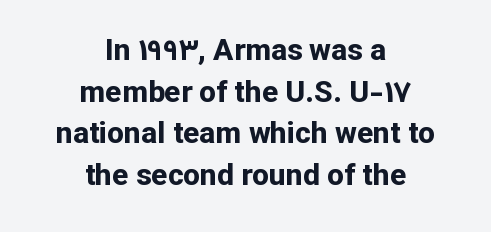
The image shows 30 px bold sans-serif type, upright; set centered, normal line spacing (1.39x), normal letter spacing, not underlined; low stroke contrast and a medium x-height.
